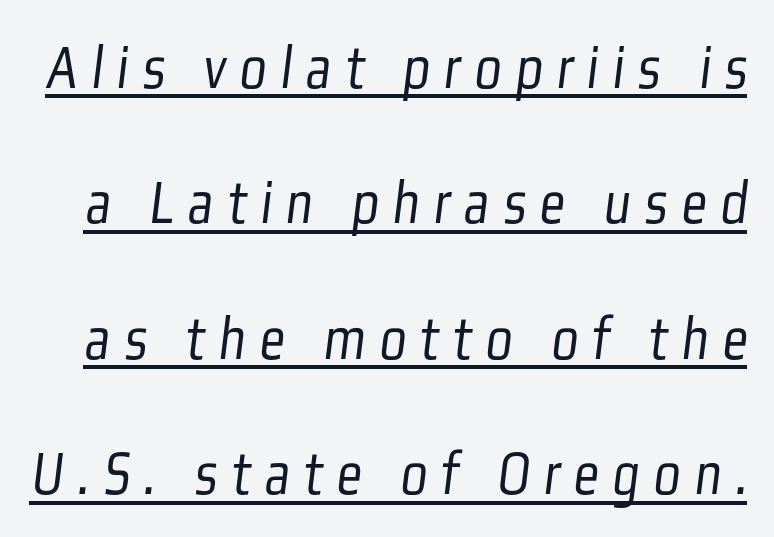
Q: Is the text bold? A: No.
Q: Is the typeface a serif or a sans-serif typeface? A: Sans-serif.
Q: Is the text underlined? A: Yes.
Q: Is the spacing between letters normal or unusually wide? A: Unusually wide.
Q: Is the spacing between lines tight, normal or loose? A: Loose.
Q: Width (condensed, normal, or wide)? A: Condensed.
Q: Stroke contrast? A: Low.
Q: x-height? A: Medium.
Q: Monospaced? A: No.
